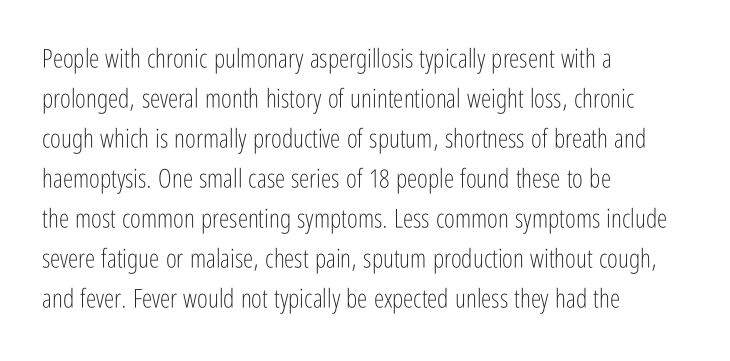
Descender tails drop into unmarked territory. Stroke mass is kept to a normal reading level or below. Default kerning and tracking; the words read as compact shapes. Teacher's note: observe the even left margin — that is flush-left alignment.
